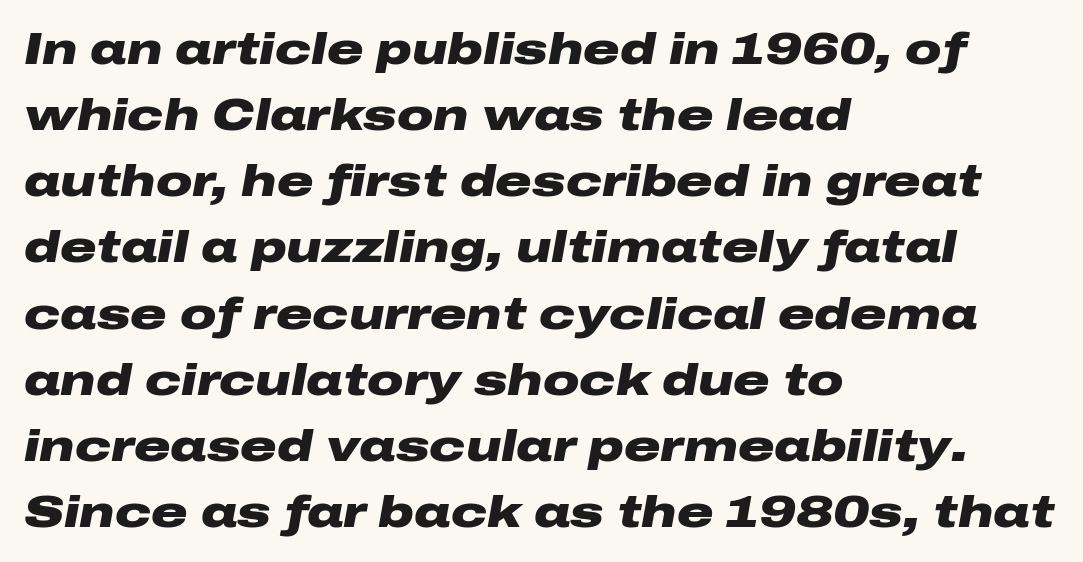
Regular leading. Think of a printed novel: that variable character pitch is what you see here. Thick stems and heavy bowls — unmistakably bold. All the whitespace from short lines collects on the right. Clear beneath every line of the passage.
